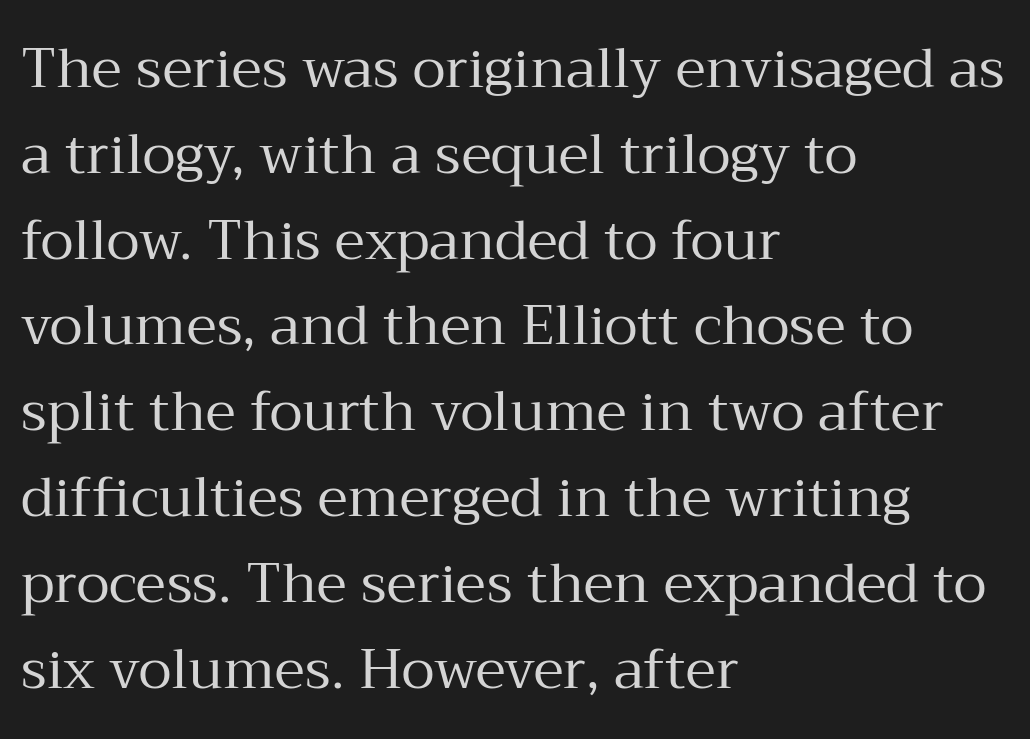
Descenders are the only things crossing below the line. Default kerning and tracking; the words read as compact shapes. The rendering uses natural spacing where letterforms have individual widths. The designer left line spacing at the default. The lines are quadded left.
